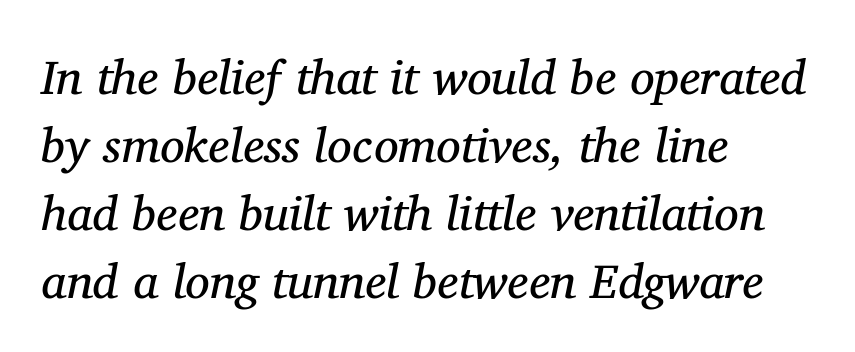
{"serif": "yes", "italic": "yes", "lean": "right", "slant_degrees": 11, "bold": "no", "weight": "regular", "width": "normal", "stroke_contrast": "medium", "x_height": "medium", "monospaced": "no", "underline": "no", "align": "left", "line_spacing": "normal", "line_spacing_ratio": 1.39, "letter_spacing": "normal", "letter_spacing_em": 0.0, "glyph_px": 49}
